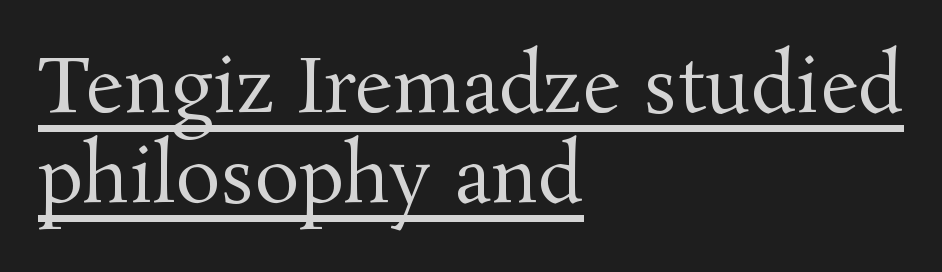
Typographically, this falls in the serif category. The string is rendered with underlining switched on. Note the varied advance widths — an 'i' is clearly narrower than an 'm'. Counters stay open thanks to moderate or lighter strokes. Leftover space on each line is placed entirely after the last word.
